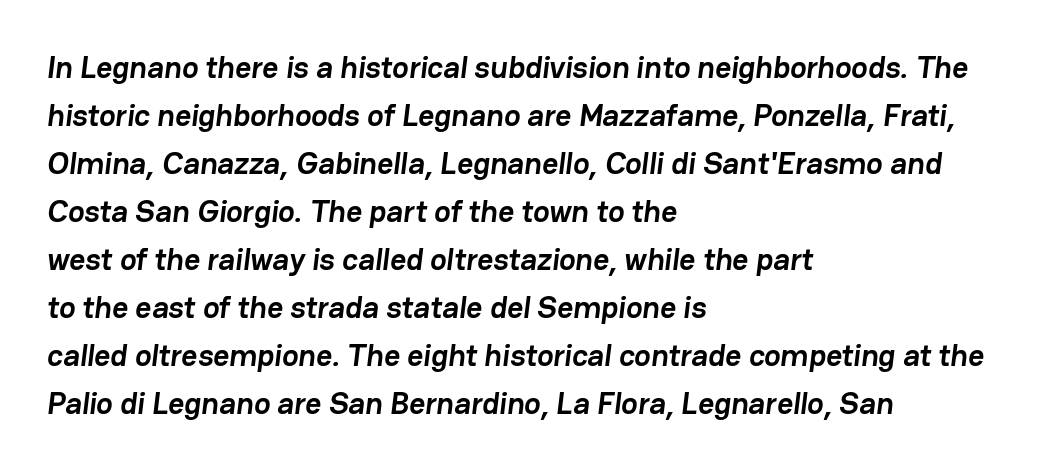
I'd call this a sans setting — the letters go barefoot. Its strokes are broad and dark, the hallmark of bold type. In terms of leading, this rendering sits right in the middle. Caption: multi-line text, flush left, ragged right.
